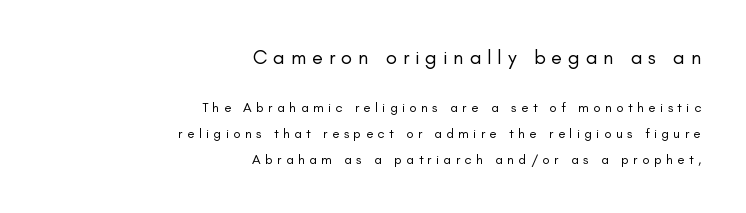
{"italic": "no", "bold": "no", "underline": "no", "align": "right", "line_spacing_ratio": 1.85, "letter_spacing": "wide", "letter_spacing_em": 0.3, "larger_block": "first", "size_ratio": 1.43, "glyph_px": 20}
